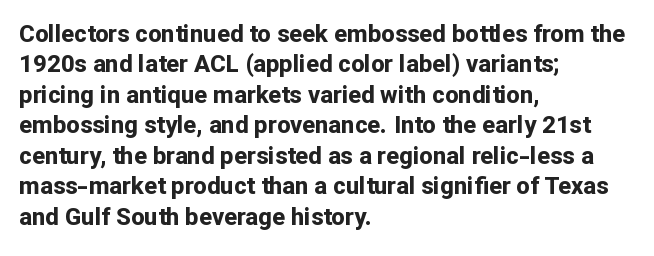
The glyphs are unaccompanied by any horizontal stroke below them. The leading is moderate, giving the passage an even texture. Left-aligned paragraph, ragged on the right. A full-strength bold gives these letters their thick strokes. This sample uses an upright cut, with every glyph sitting square on the baseline.
